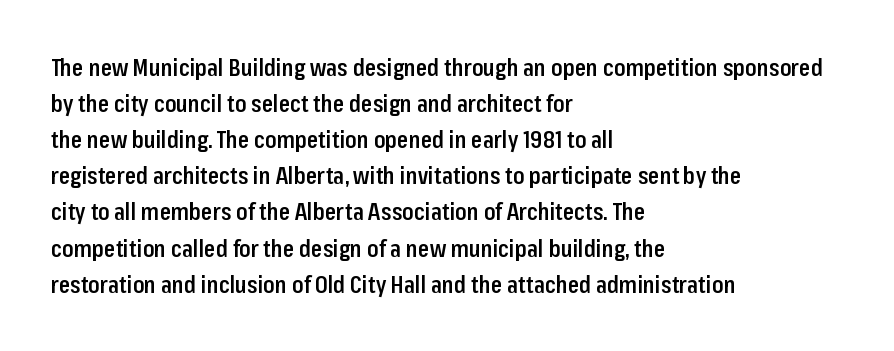
Q: Is the text bold? A: Semi-bold.
Q: Is the text italic (slanted)? A: No, it is upright.
Q: Is the text underlined? A: No.
Q: How is the paragraph aligned? A: Left-aligned.
Q: Is the spacing between letters normal or unusually wide? A: Normal.
Q: Is the spacing between lines tight, normal or loose? A: Normal.
